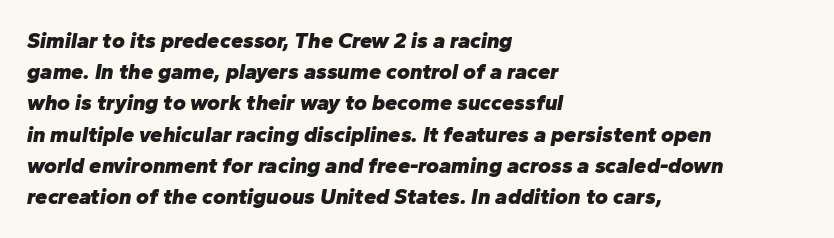
These lines stack with their left ends in a neat column. Standard letterfit; no display-style spreading of the glyphs. The designer left line spacing at the default. Caption: bold face, heavy strokes. Unmarked baselines from the first word to the last. Every character sits at an angle, as italics do.
